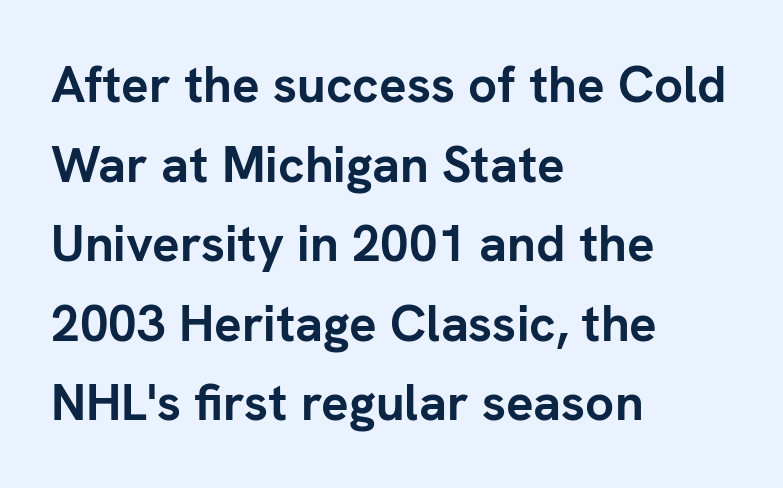
The image shows 51 px semibold sans-serif type, upright; set left-aligned, normal line spacing (1.56x), normal letter spacing, not underlined; low stroke contrast and a medium x-height.
